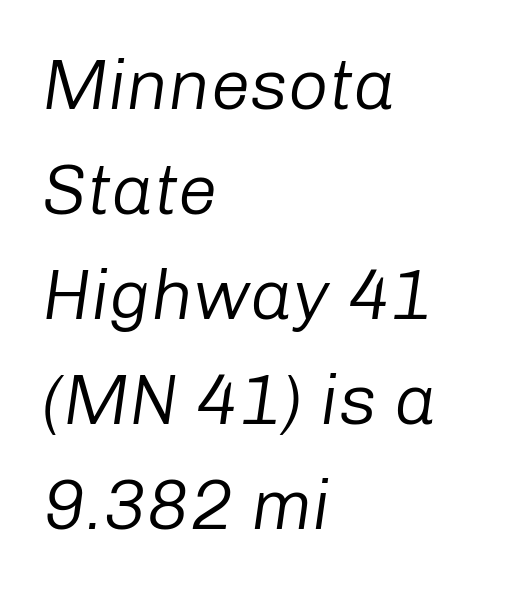
The image shows 71 px regular-weight type, italic (leaning right); set left-aligned, normal line spacing (1.48x), normal letter spacing, not underlined; low stroke contrast and a medium x-height.
